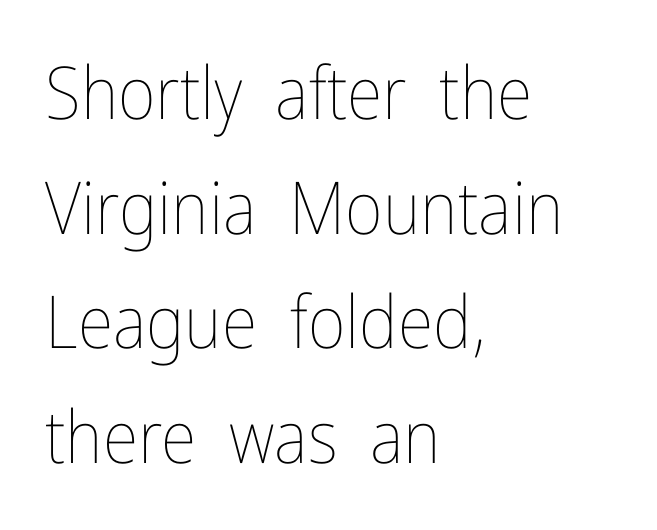
Glyph-to-glyph distance matches everyday printed text. A typesetter would call this leading conventional body-copy spacing. Here the designer chose a conventional face with non-uniform glyph widths. Ascenders rise straight up at ninety degrees. The strip under each line holds only bare page. Horizontal alignment here is leftward, the default for most running prose.
